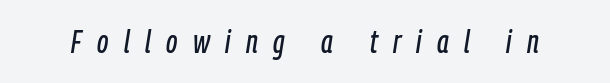
{"italic": "yes", "lean": "right", "slant_degrees": 9, "width": "condensed", "stroke_contrast": "low", "x_height": "medium", "monospaced": "no", "underline": "no", "letter_spacing": "wide", "letter_spacing_em": 0.48, "glyph_px": 32}
